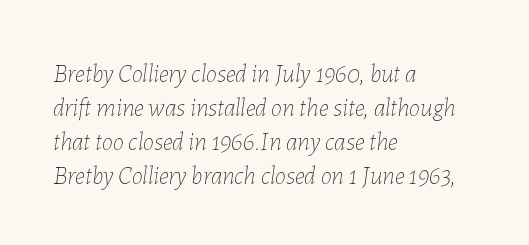
The image shows 25 px text type, italic (leaning right); set left-aligned, normal line spacing (1.36x), normal letter spacing, not underlined.
